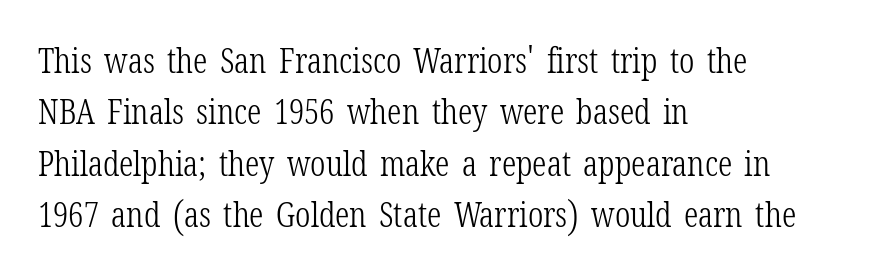
The image shows 35 px light, condensed serif type, upright; set left-aligned, normal line spacing (1.47x), normal letter spacing, not underlined; low stroke contrast and a medium x-height.
